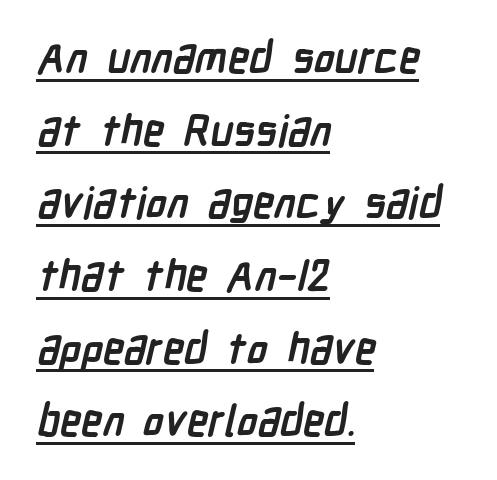
The image shows 43 px semibold, condensed sans-serif type; set left-aligned, normal line spacing (1.69x), normal letter spacing, underlined; low stroke contrast and a medium x-height.
